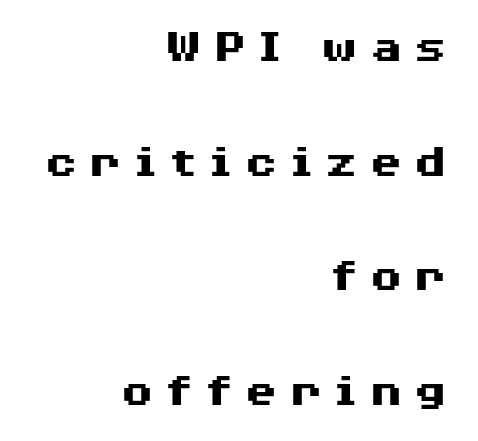
Q: Is the text bold? A: Yes.
Q: Is the text italic (slanted)? A: No, it is upright.
Q: Is the typeface a serif or a sans-serif typeface? A: Sans-serif.
Q: Is the text underlined? A: No.
Q: How is the paragraph aligned? A: Right-aligned.
Q: Is the spacing between letters normal or unusually wide? A: Unusually wide.
Q: Is the spacing between lines tight, normal or loose? A: Loose.
Q: Width (condensed, normal, or wide)? A: Wide.
Q: Stroke contrast? A: Medium.
Q: x-height? A: Medium.
Q: Monospaced? A: No.
